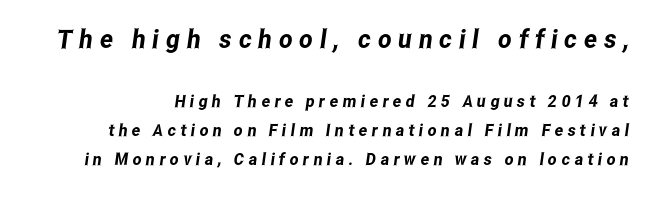
{"underline": "no", "line_spacing_ratio": 1.72, "letter_spacing": "wide", "letter_spacing_em": 0.26, "larger_block": "first", "size_ratio": 1.53, "glyph_px": 26}
